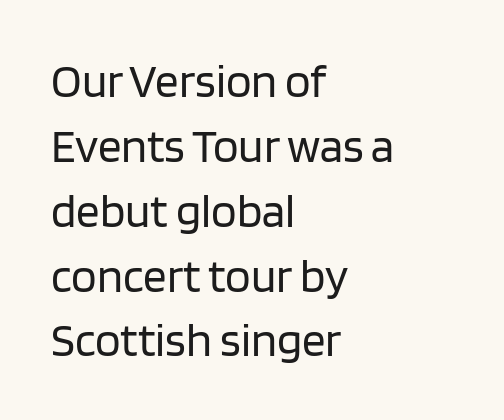
The image shows 47 px regular-weight sans-serif type, upright; set left-aligned, normal line spacing (1.38x), normal letter spacing, not underlined; low stroke contrast and a large x-height.
